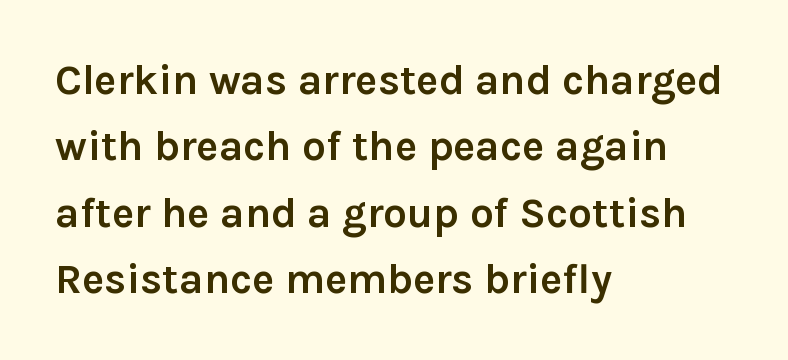
The characters display no serif detailing; their extremities are plain. Note the varied advance widths — an 'i' is clearly narrower than an 'm'. Compared with typical body copy, the letter spacing here is the same. Successive baselines arrive at the customary interval. The axis of the letterforms is exactly vertical.
